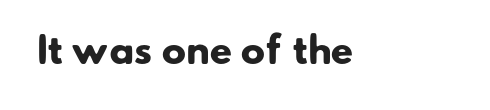
The image shows 36 px heavy sans-serif type; set normal letter spacing, not underlined; low stroke contrast and a small x-height.
